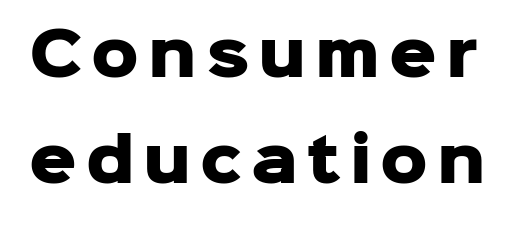
Q: Is the text bold? A: Yes.
Q: Is the text italic (slanted)? A: No, it is upright.
Q: Is the typeface a serif or a sans-serif typeface? A: Sans-serif.
Q: Is the text underlined? A: No.
Q: Width (condensed, normal, or wide)? A: Normal.
Q: Stroke contrast? A: Low.
Q: x-height? A: Medium.
Q: Monospaced? A: No.
